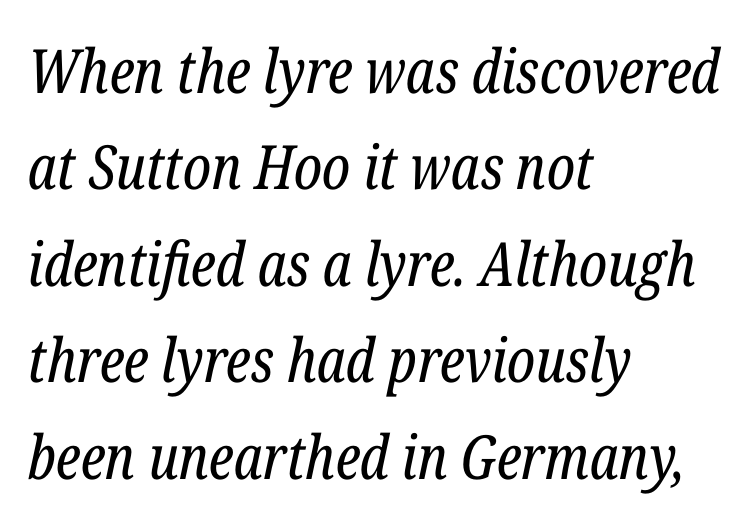
The image shows 61 px regular-weight, condensed serif type, italic (leaning right); set left-aligned, normal line spacing (1.58x), normal letter spacing, not underlined; low stroke contrast and a medium x-height.
